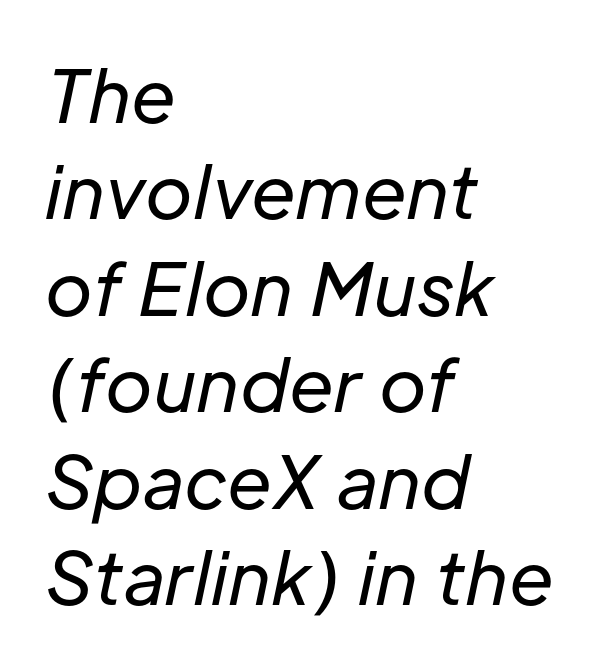
{"italic": "yes", "lean": "right", "slant_degrees": 12, "bold": "no", "weight": "regular", "width": "normal", "stroke_contrast": "low", "x_height": "medium", "monospaced": "no", "underline": "no", "align": "left", "line_spacing": "normal", "line_spacing_ratio": 1.34, "letter_spacing": "normal", "letter_spacing_em": 0.0, "glyph_px": 72}
